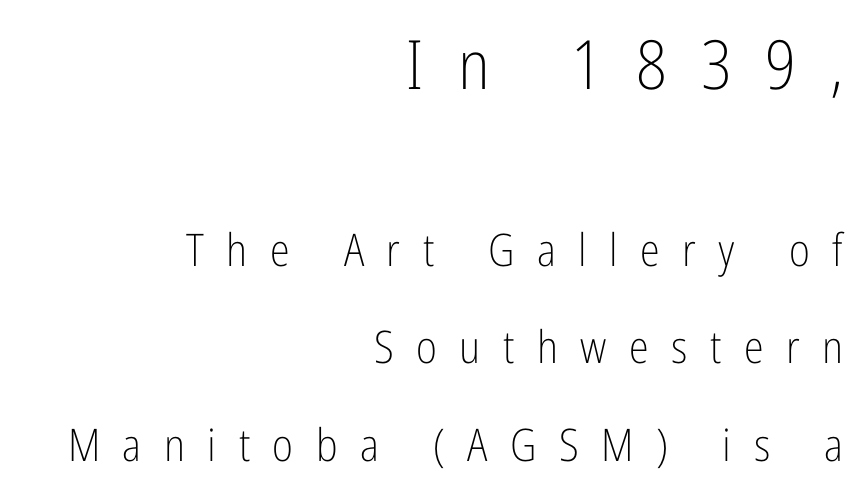
The image shows 68 px light, condensed sans-serif type, upright; set right-aligned, loose line spacing (2.16x), unusually wide letter spacing (+0.5 em), not underlined; the first (top) block is 1.51x larger; low stroke contrast and a medium x-height.
